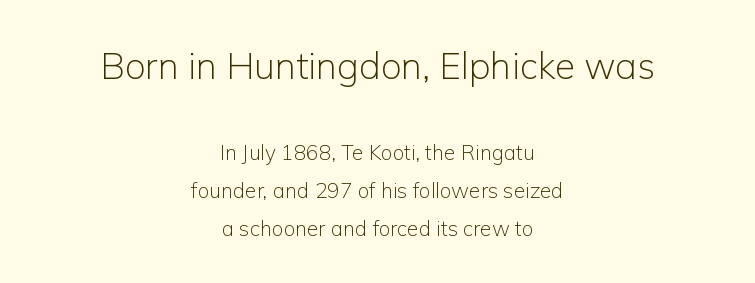
{"serif": "no", "italic": "no", "bold": "no", "weight": "light", "width": "normal", "stroke_contrast": "low", "x_height": "medium", "monospaced": "no", "underline": "no", "align": "center", "line_spacing_ratio": 1.81, "letter_spacing": "normal", "letter_spacing_em": 0.0, "larger_block": "first", "size_ratio": 1.76, "glyph_px": 37}
